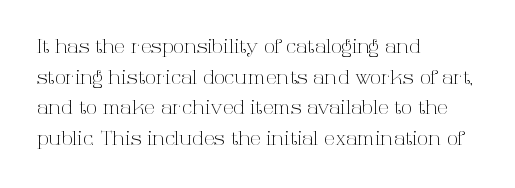
{"italic": "no", "bold": "no", "underline": "no", "align": "left", "line_spacing": "normal", "line_spacing_ratio": 1.53, "letter_spacing": "normal", "letter_spacing_em": 0.0, "glyph_px": 20}
